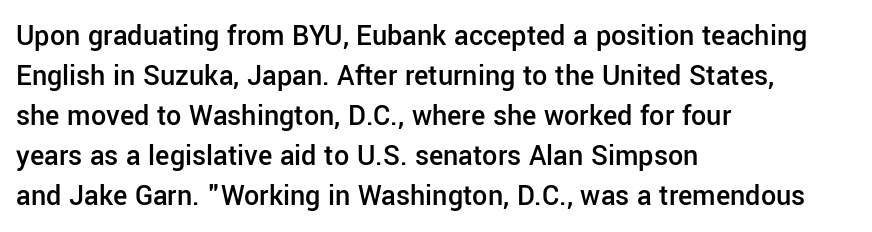
The image shows 30 px semibold sans-serif type, upright; set left-aligned, normal line spacing (1.33x), normal letter spacing, not underlined; low stroke contrast and a medium x-height.
